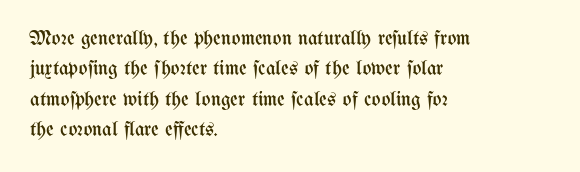
The image shows 21 px text type, upright; set left-aligned, normal line spacing (1.45x), normal letter spacing, not underlined.
